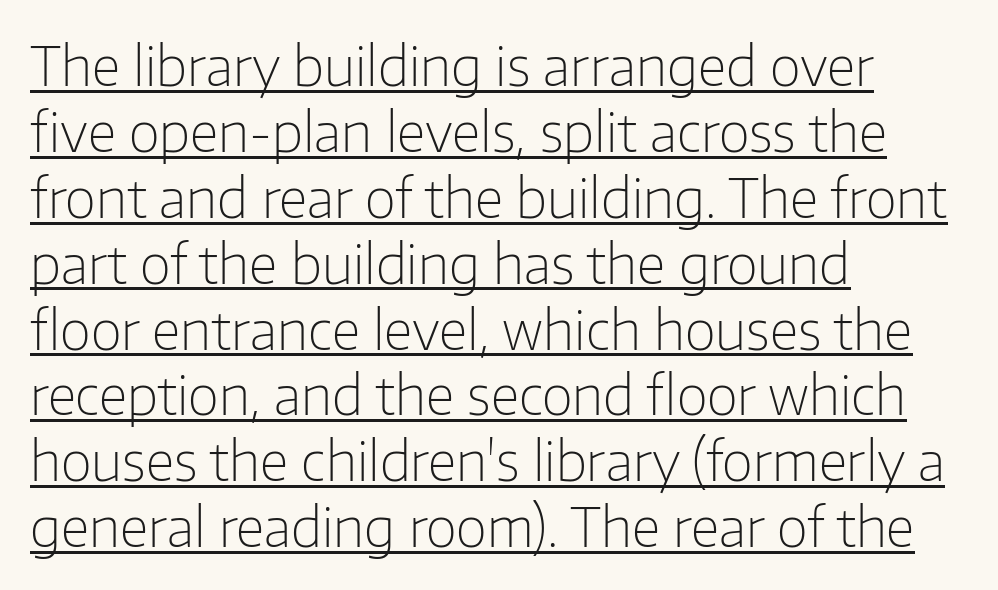
The lines are quadded left. The specimen includes a rule beneath the text block's lines. Is there any slant? The stems are plumb. Does the type have serifs? No, each stem ends abruptly. This sample has the flowing, uneven cadence of proportional lettering.
